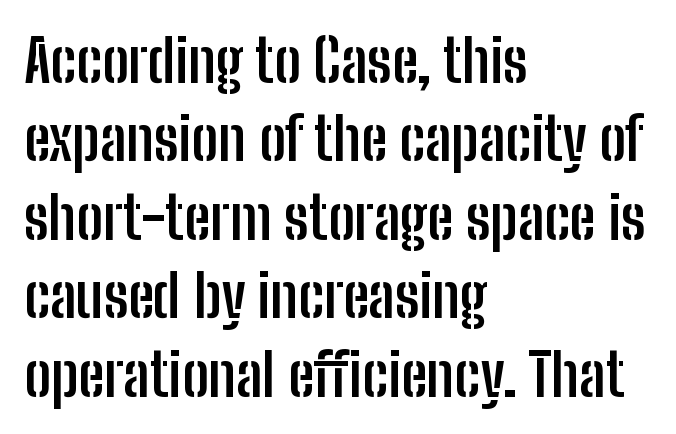
{"serif": "no", "italic": "no", "bold": "yes", "weight": "semibold", "width": "condensed", "stroke_contrast": "low", "x_height": "medium", "monospaced": "no", "underline": "no", "align": "left", "line_spacing": "normal", "line_spacing_ratio": 1.33, "letter_spacing": "normal", "letter_spacing_em": 0.0, "glyph_px": 59}
